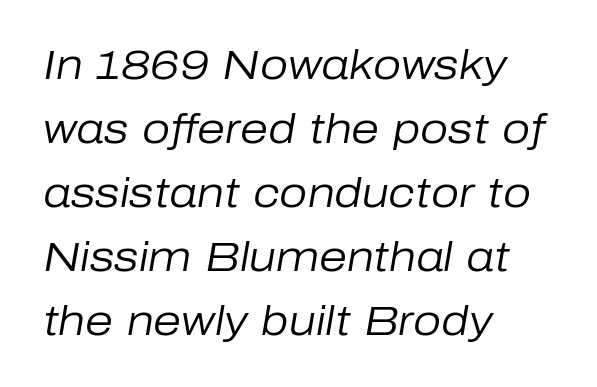
Q: Is the text bold? A: No.
Q: Is the text italic (slanted)? A: Yes, it leans right by about 10 degrees.
Q: Is the text underlined? A: No.
Q: How is the paragraph aligned? A: Left-aligned.
Q: Is the spacing between letters normal or unusually wide? A: Normal.
Q: Is the spacing between lines tight, normal or loose? A: Normal.
Q: Width (condensed, normal, or wide)? A: Normal.
Q: Stroke contrast? A: Low.
Q: x-height? A: Medium.
Q: Monospaced? A: No.
